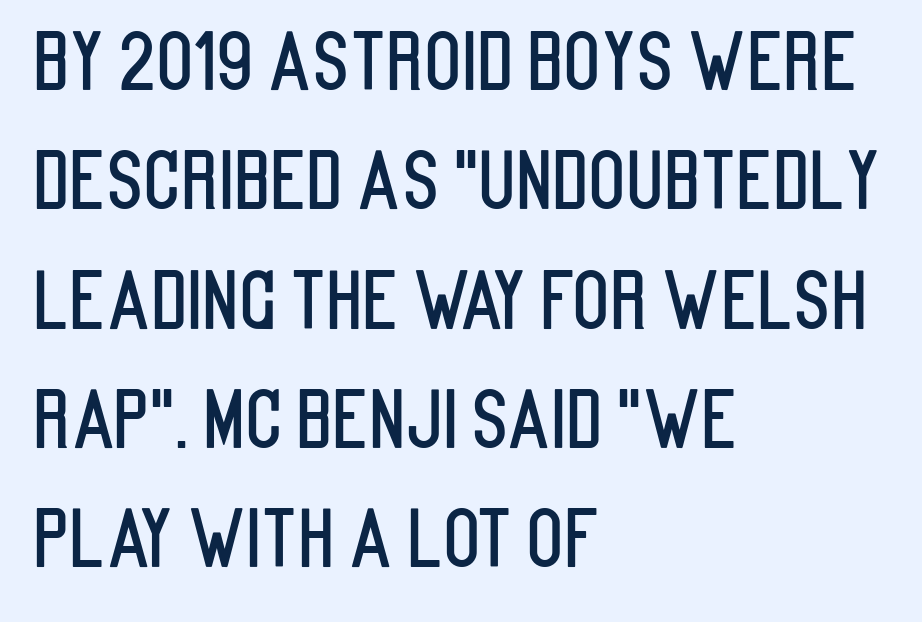
The image shows 77 px condensed sans-serif type, upright; set left-aligned, normal line spacing (1.55x), normal letter spacing, not underlined; low stroke contrast and a large x-height.
